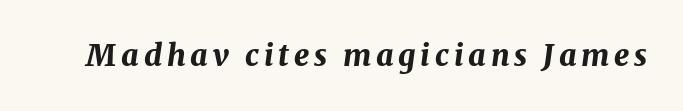
The image shows 30 px bold type, italic (leaning right); set not underlined; medium stroke contrast and a medium x-height.
